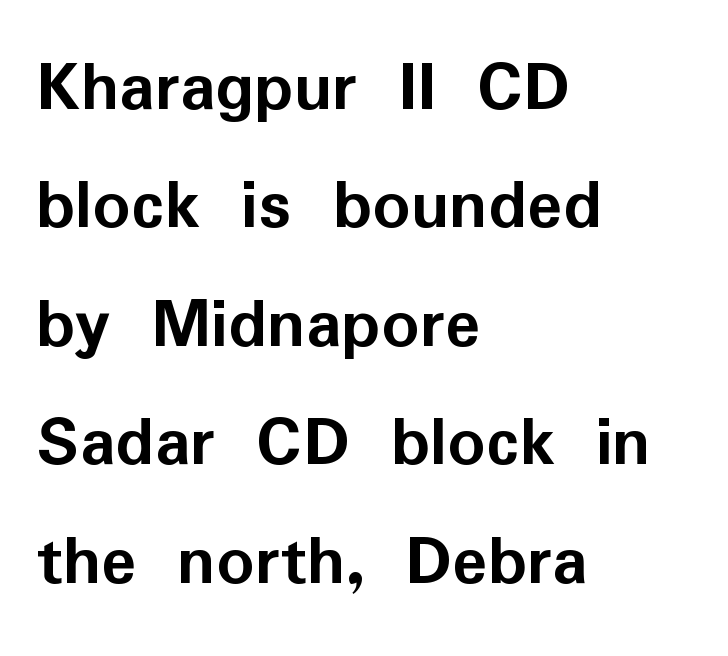
Decoration check: the copy has no underline. Weight: bold. Classification — sans serif. Varying glyph widths throughout — classic text-font behaviour.
